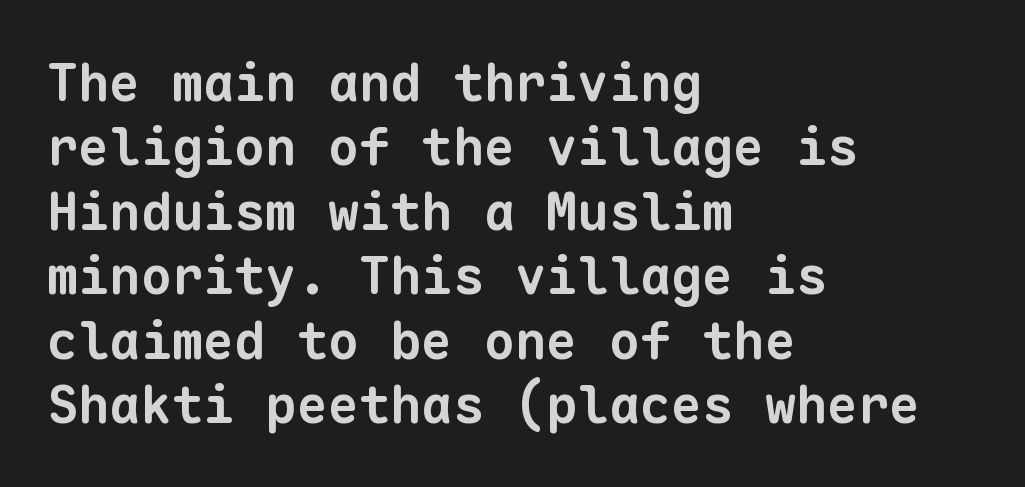
Q: Is the text bold? A: Yes.
Q: Is the typeface a serif or a sans-serif typeface? A: Sans-serif.
Q: Is the text underlined? A: No.
Q: How is the paragraph aligned? A: Left-aligned.
Q: Is the spacing between letters normal or unusually wide? A: Normal.
Q: Width (condensed, normal, or wide)? A: Normal.
Q: Stroke contrast? A: Low.
Q: x-height? A: Medium.
Q: Monospaced? A: Yes.
